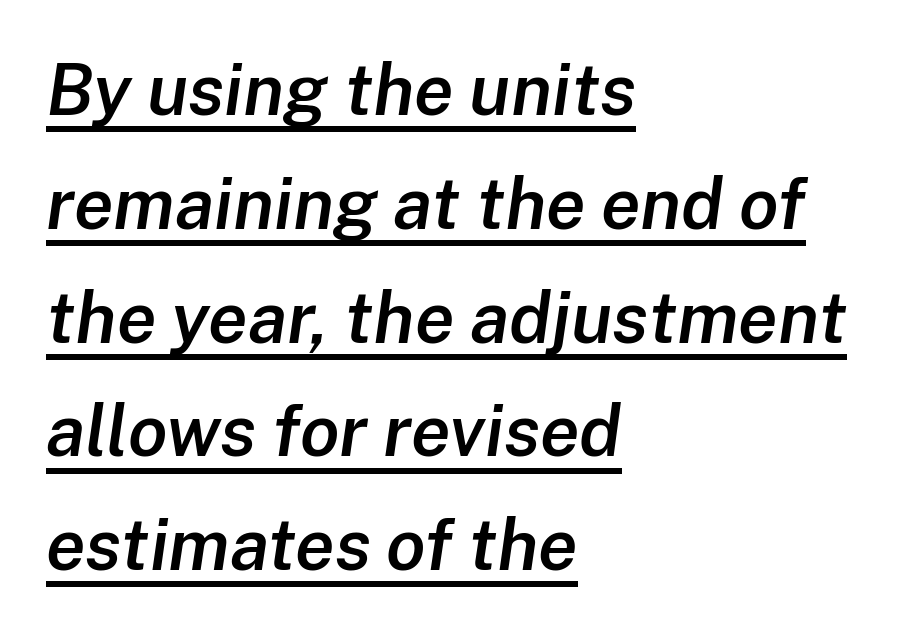
Q: Is the text bold? A: Semi-bold.
Q: Is the text italic (slanted)? A: Yes, it leans right by about 8 degrees.
Q: Is the text underlined? A: Yes.
Q: How is the paragraph aligned? A: Left-aligned.
Q: Is the spacing between letters normal or unusually wide? A: Normal.
Q: Is the spacing between lines tight, normal or loose? A: Normal.
Q: Width (condensed, normal, or wide)? A: Normal.
Q: Stroke contrast? A: Low.
Q: x-height? A: Medium.
Q: Monospaced? A: No.
